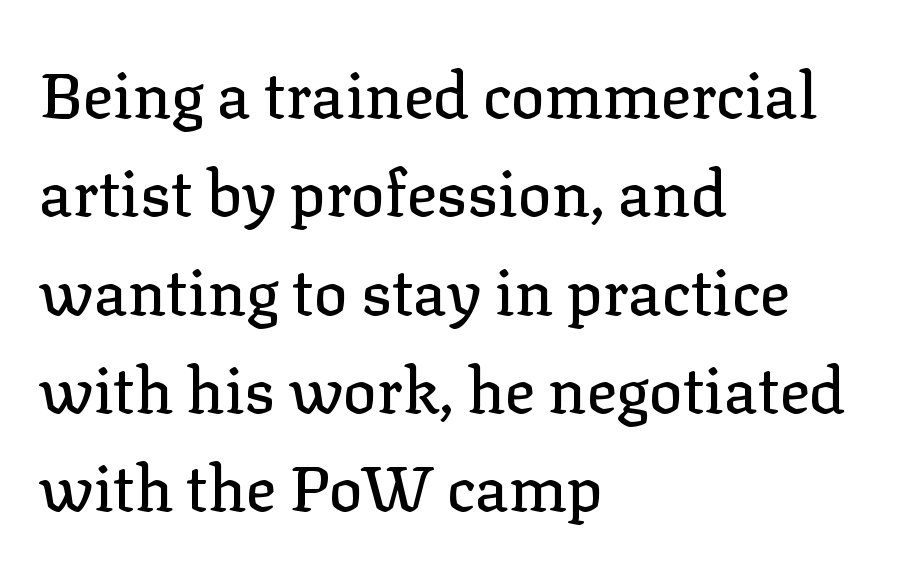
Font category for this specimen: serif. This is the regular roman posture of the typeface. Each letter keeps its own natural width here, so spacing adapts to shape. The ragged edge is on the right, which tells us the setting is flush left. Beneath every word, the page is bare. Tracking value appears to be zero — textbook default spacing.
